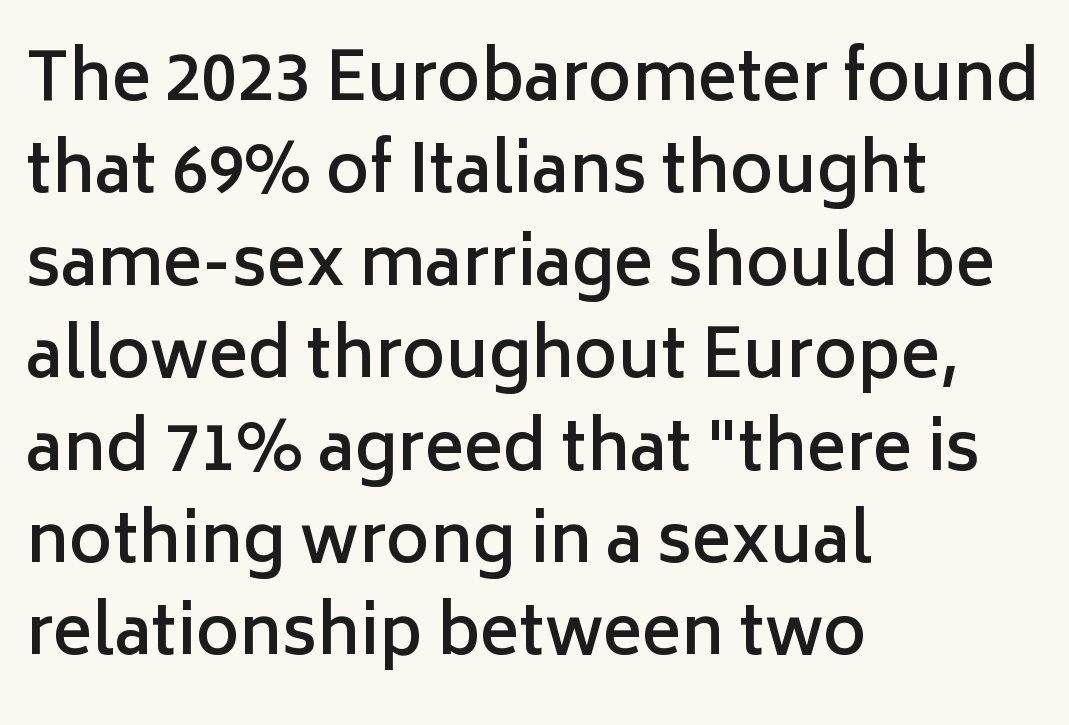
{"serif": "no", "italic": "no", "bold": "semi", "weight": "semibold", "width": "normal", "stroke_contrast": "low", "x_height": "medium", "monospaced": "no", "underline": "no", "align": "left", "line_spacing": "normal", "line_spacing_ratio": 1.4, "letter_spacing": "normal", "letter_spacing_em": 0.0, "glyph_px": 66}
